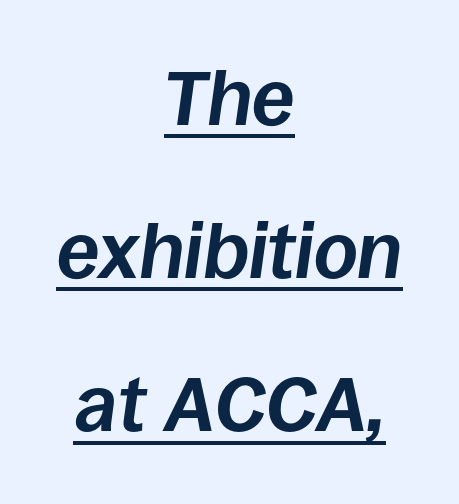
Q: Is the text bold? A: Yes.
Q: Is the text italic (slanted)? A: Yes, it leans right by about 8 degrees.
Q: Is the text underlined? A: Yes.
Q: How is the paragraph aligned? A: Centered.
Q: Is the spacing between letters normal or unusually wide? A: Normal.
Q: Is the spacing between lines tight, normal or loose? A: Loose.
Q: Width (condensed, normal, or wide)? A: Normal.
Q: Stroke contrast? A: Low.
Q: x-height? A: Large.
Q: Monospaced? A: No.
